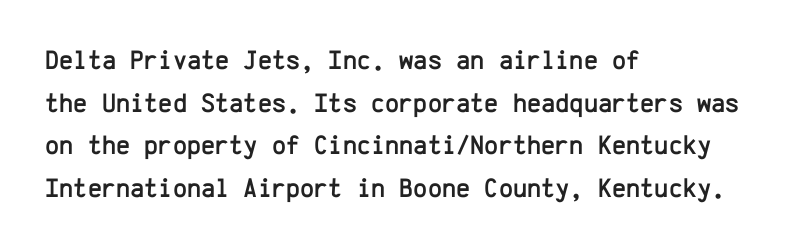
The words here are not underlined. Upright lettering throughout. This rendering leaves character spacing at its baseline value. These lines stack with their left ends in a neat column. Vertical spacing — default.
